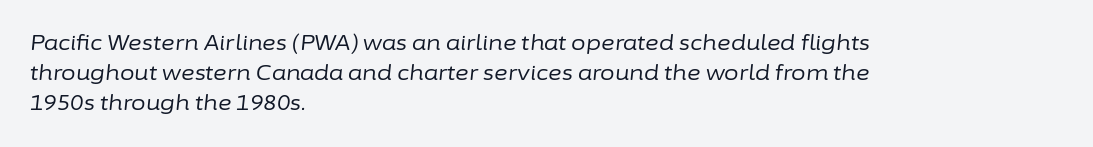
{"italic": "yes", "lean": "right", "slant_degrees": 6, "bold": "no", "underline": "no", "align": "left", "line_spacing": "normal", "line_spacing_ratio": 1.43, "letter_spacing": "normal", "letter_spacing_em": 0.0, "glyph_px": 21}
